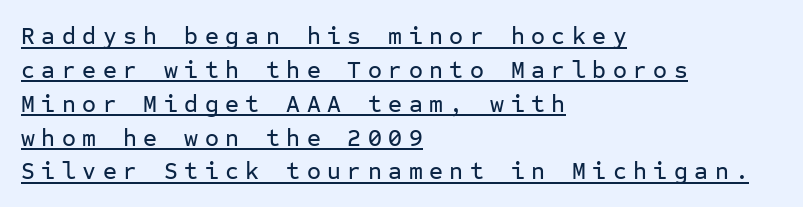
The image shows 24 px text type, upright; set left-aligned, normal line spacing (1.41x), unusually wide letter spacing (+0.27 em), underlined.
